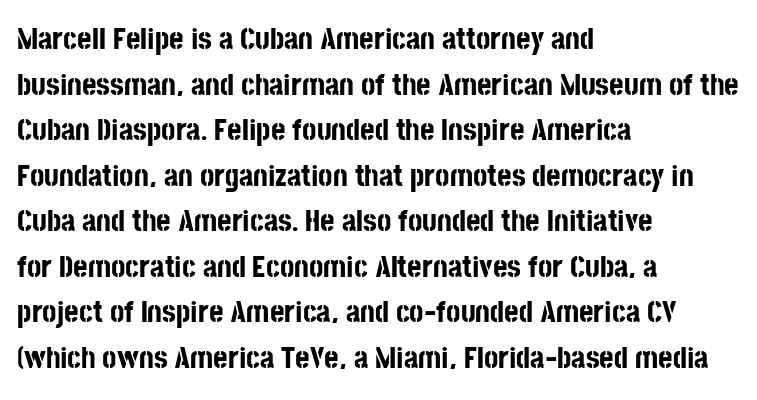
{"serif": "no", "italic": "no", "bold": "yes", "weight": "bold", "width": "condensed", "stroke_contrast": "low", "x_height": "large", "monospaced": "no", "underline": "no", "align": "left", "line_spacing": "normal", "line_spacing_ratio": 1.47, "letter_spacing": "normal", "letter_spacing_em": 0.0, "glyph_px": 31}
